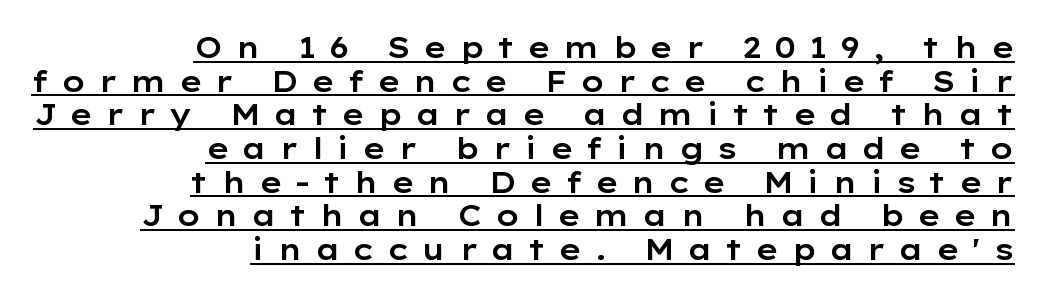
{"serif": "no", "italic": "no", "width": "wide", "stroke_contrast": "low", "x_height": "medium", "monospaced": "no", "underline": "yes", "align": "right", "line_spacing_ratio": 1.16, "letter_spacing": "wide", "letter_spacing_em": 0.42, "glyph_px": 29}
